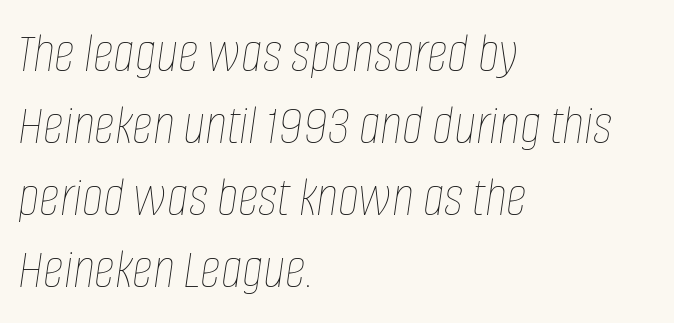
The image shows 58 px thin, condensed type, italic (leaning right); set left-aligned, line spacing 1.24x, normal letter spacing, not underlined; low stroke contrast and a large x-height.
